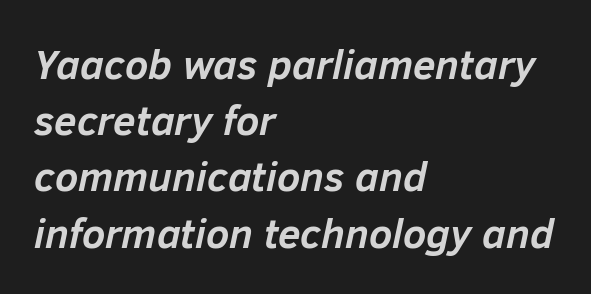
The image shows 41 px semibold type, italic (leaning right); set left-aligned, normal line spacing (1.37x), normal letter spacing, not underlined; low stroke contrast and a medium x-height.
